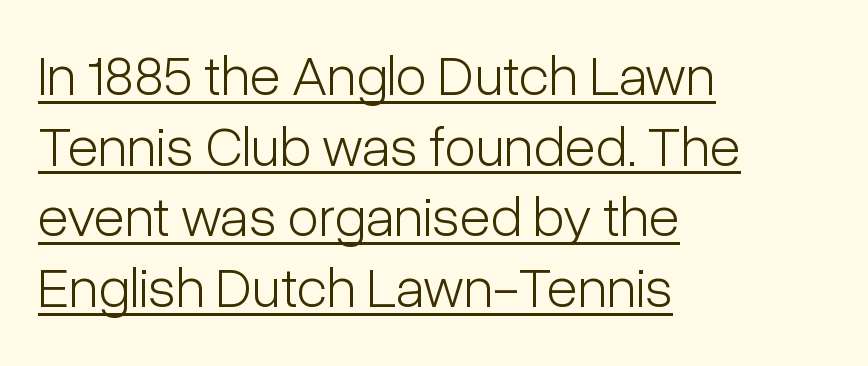
{"serif": "no", "italic": "no", "bold": "no", "weight": "light", "width": "condensed", "stroke_contrast": "low", "x_height": "medium", "monospaced": "no", "underline": "yes", "align": "left", "line_spacing_ratio": 1.24, "letter_spacing": "normal", "letter_spacing_em": 0.0, "glyph_px": 57}
